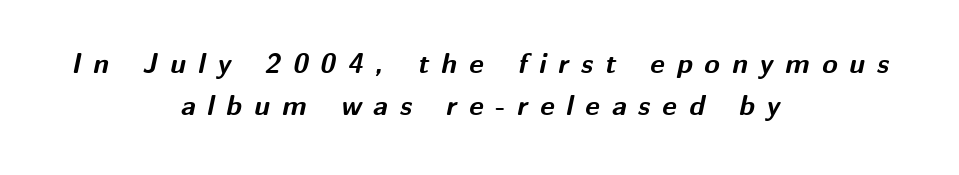
The image shows 28 px bold type, italic (leaning right); set centered, normal line spacing (1.51x), unusually wide letter spacing (+0.43 em), not underlined; medium stroke contrast and a medium x-height.
